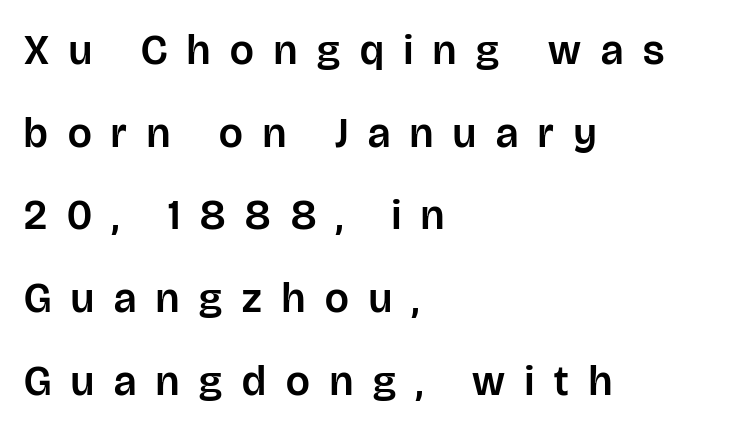
{"serif": "no", "italic": "no", "width": "normal", "stroke_contrast": "low", "x_height": "large", "monospaced": "no", "underline": "no", "align": "left", "line_spacing": "loose", "line_spacing_ratio": 1.97, "letter_spacing": "wide", "letter_spacing_em": 0.48, "glyph_px": 42}
